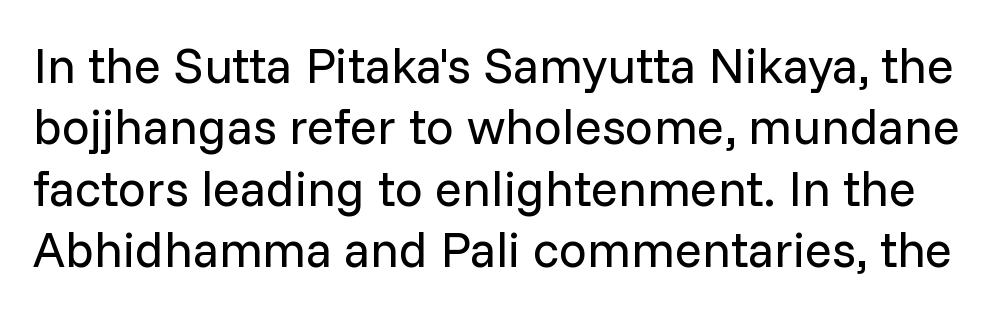
{"serif": "no", "italic": "no", "bold": "no", "weight": "regular", "width": "normal", "stroke_contrast": "low", "x_height": "medium", "monospaced": "no", "underline": "no", "line_spacing_ratio": 1.23, "letter_spacing": "normal", "letter_spacing_em": 0.0, "glyph_px": 50}
